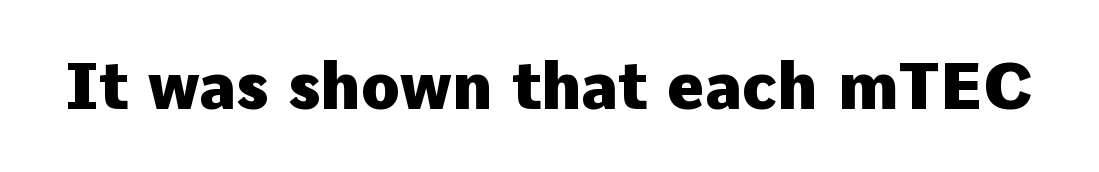
The image shows 64 px heavy sans-serif type, upright; set normal letter spacing, not underlined; low stroke contrast and a medium x-height.
